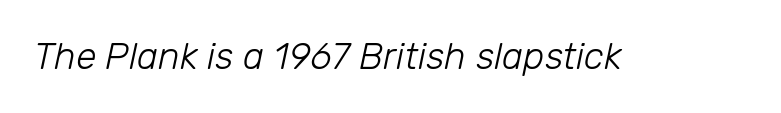
Q: Is the text bold? A: No.
Q: Is the text italic (slanted)? A: Yes, it leans right by about 12 degrees.
Q: Is the text underlined? A: No.
Q: Is the spacing between letters normal or unusually wide? A: Normal.
Q: Width (condensed, normal, or wide)? A: Normal.
Q: Stroke contrast? A: Low.
Q: x-height? A: Medium.
Q: Monospaced? A: No.
